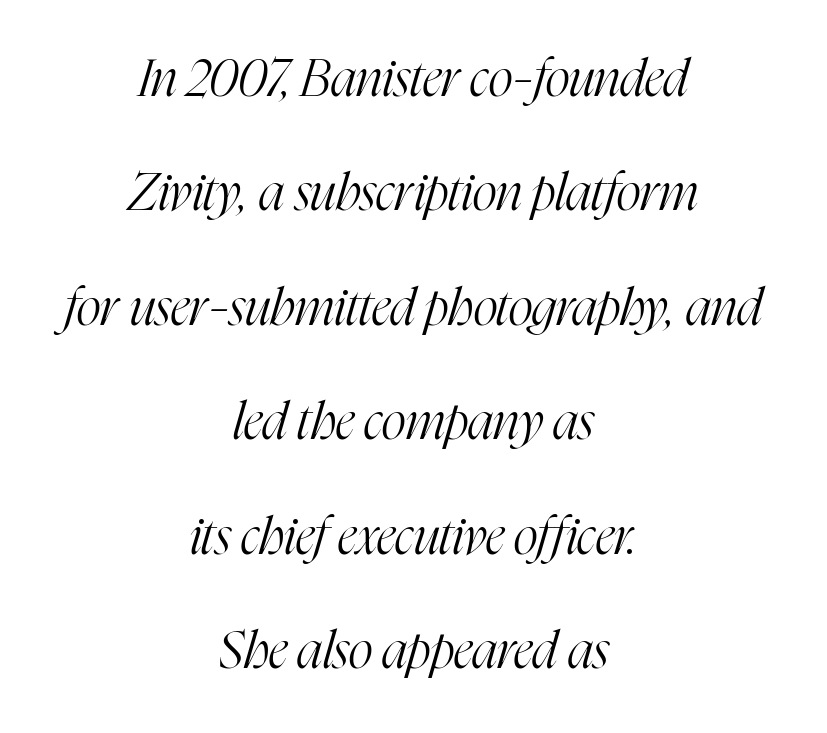
Q: Is the text bold? A: No.
Q: Is the text italic (slanted)? A: Yes, it leans right by about 16 degrees.
Q: Is the typeface a serif or a sans-serif typeface? A: Serif.
Q: Is the text underlined? A: No.
Q: How is the paragraph aligned? A: Centered.
Q: Is the spacing between letters normal or unusually wide? A: Normal.
Q: Is the spacing between lines tight, normal or loose? A: Loose.
Q: Width (condensed, normal, or wide)? A: Condensed.
Q: Stroke contrast? A: High.
Q: x-height? A: Medium.
Q: Monospaced? A: No.
